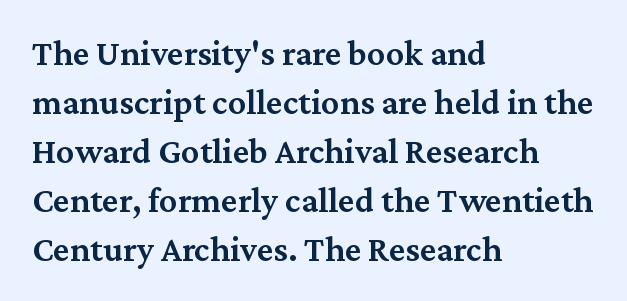
{"serif": "yes", "italic": "no", "bold": "semi", "weight": "semibold", "width": "normal", "stroke_contrast": "medium", "x_height": "medium", "monospaced": "no", "underline": "no", "align": "left", "line_spacing": "normal", "line_spacing_ratio": 1.36, "letter_spacing": "normal", "letter_spacing_em": 0.0, "glyph_px": 36}
